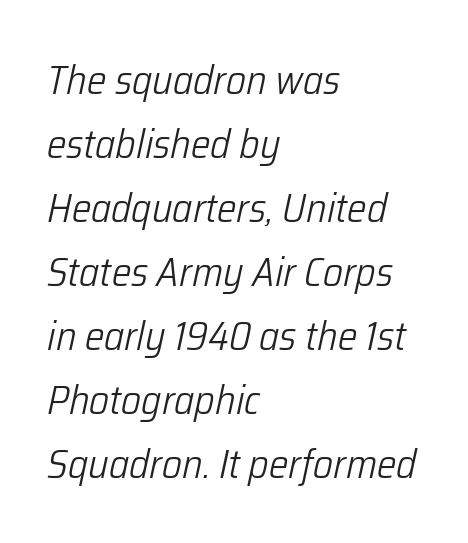
{"italic": "yes", "lean": "right", "slant_degrees": 12, "bold": "no", "weight": "light", "width": "condensed", "stroke_contrast": "low", "x_height": "medium", "monospaced": "no", "underline": "no", "align": "left", "line_spacing": "normal", "line_spacing_ratio": 1.56, "letter_spacing": "normal", "letter_spacing_em": 0.0, "glyph_px": 41}
